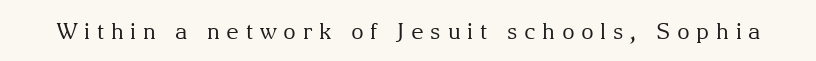
Q: Is the text bold? A: No.
Q: Is the text italic (slanted)? A: No, it is upright.
Q: Is the text underlined? A: No.
Q: Is the spacing between letters normal or unusually wide? A: Unusually wide.
